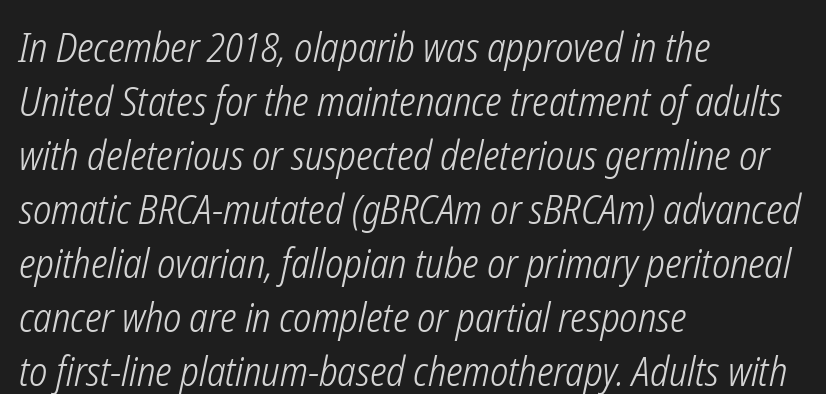
{"italic": "yes", "lean": "right", "slant_degrees": 12, "bold": "no", "weight": "light", "width": "condensed", "stroke_contrast": "low", "x_height": "medium", "monospaced": "no", "underline": "no", "align": "left", "line_spacing": "normal", "line_spacing_ratio": 1.35, "letter_spacing": "normal", "letter_spacing_em": 0.0, "glyph_px": 40}
